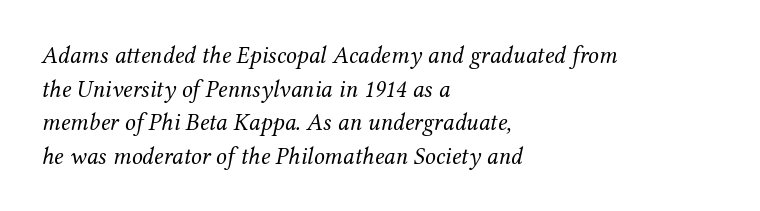
Q: Is the text bold? A: No.
Q: Is the text italic (slanted)? A: Yes, it leans right by about 12 degrees.
Q: Is the text underlined? A: No.
Q: How is the paragraph aligned? A: Left-aligned.
Q: Is the spacing between letters normal or unusually wide? A: Normal.
Q: Is the spacing between lines tight, normal or loose? A: Normal.
